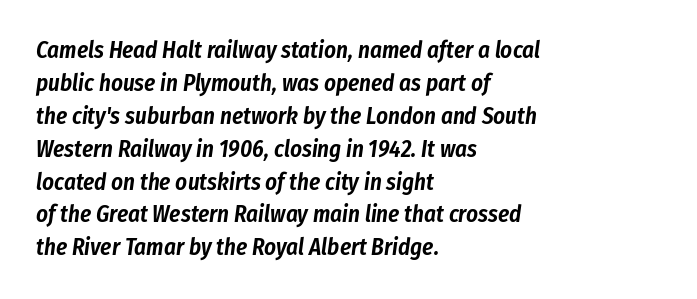
The image shows 23 px text type, italic (leaning right); set left-aligned, normal line spacing (1.43x), normal letter spacing, not underlined.
